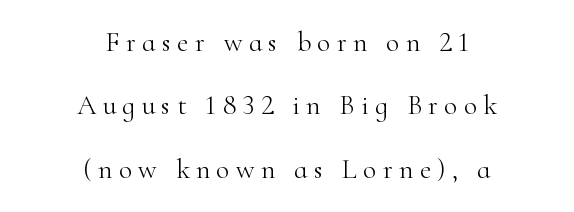
Bare-footed words on every line. Vertically, the passage feels expansive, rows floating well apart. The characters are drawn with everyday or finer stroke widths. The rendering inserts visible extra space after every character. Small tapered or slab feet sit at the stroke ends, so this counts as serif. The compositor balanced each line on the midline.
